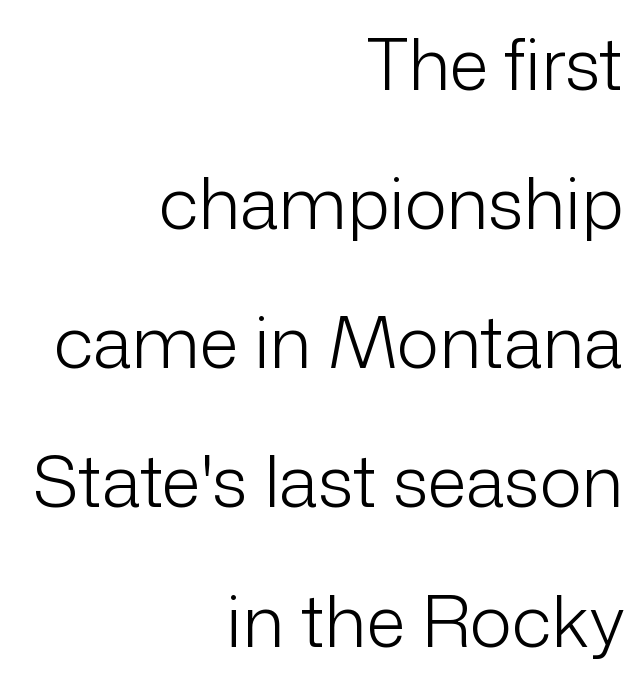
The rendering uses natural spacing where letterforms have individual widths. In terms of letterform style, serifs are entirely absent. No italicization has been applied; the sample stays upright. Each new line begins a long way beneath the previous one. Think standard paragraph weight, or any step lighter than that. Nobody touched the tracking dial on this one.
